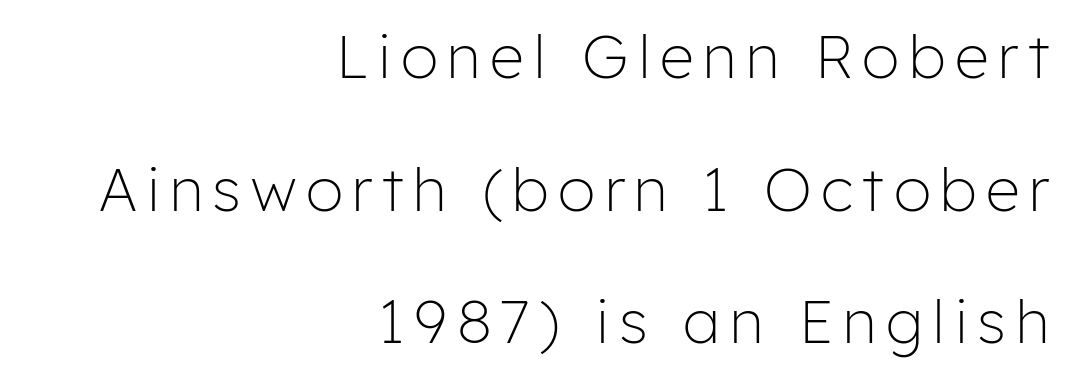
This sample has the flowing, uneven cadence of proportional lettering. Rows of type keep a wide berth in the vertical direction. In terms of posture, this sample is upright. The characters display no serif detailing; their extremities are plain.
